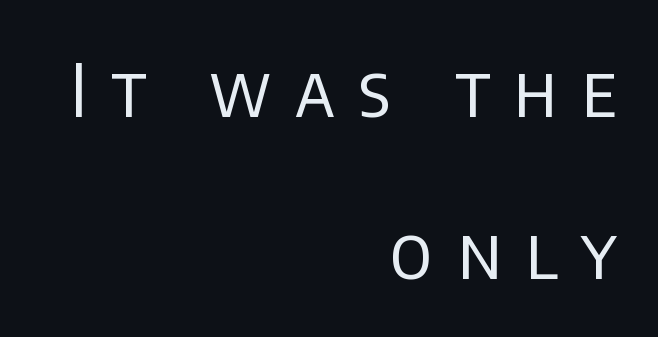
Just letters on the line, the space beneath them empty. Regarding leading, the lines here are spaced well apart. Is this a fixed-width face? No — the glyphs have proportional, varying widths. Which margin do the lines hug? The right one — the left edge is uneven. In terms of posture, this sample is upright.
